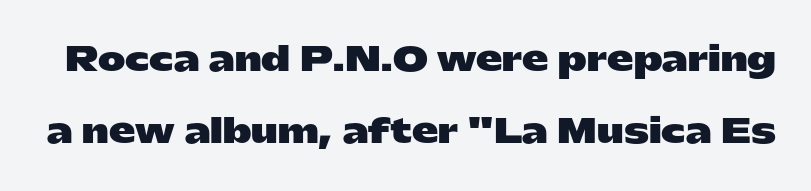
The image shows 33 px heavy, wide sans-serif type, upright; set loose line spacing (2.19x), normal letter spacing, not underlined; low stroke contrast and a medium x-height.
